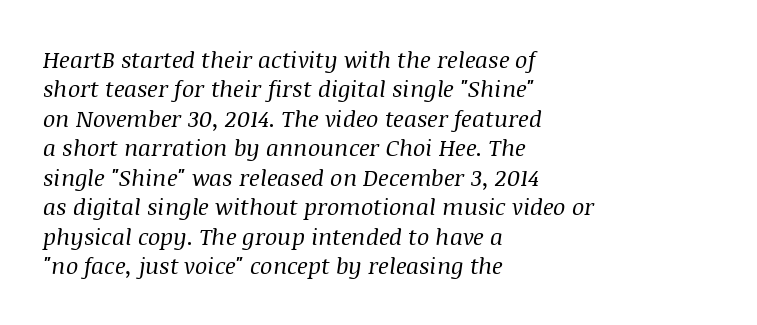
The image shows 23 px text type, italic (leaning right); set left-aligned, normal line spacing (1.28x), normal letter spacing, not underlined.
